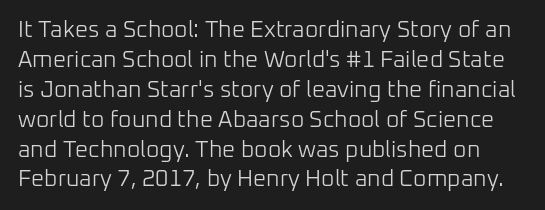
Clear beneath every line of the passage. Weight: regular or lighter. The axis of the letterforms is exactly vertical. Each word holds together tightly as a unit, with standard inter-letter gaps. What's the leading like? Ordinary, nothing unusual.
